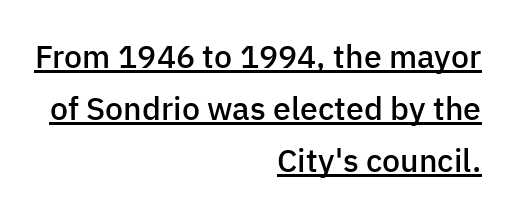
{"serif": "no", "italic": "no", "bold": "semi", "weight": "semibold", "width": "normal", "stroke_contrast": "low", "x_height": "medium", "monospaced": "no", "underline": "yes", "align": "right", "line_spacing": "normal", "line_spacing_ratio": 1.63, "letter_spacing": "normal", "letter_spacing_em": 0.0, "glyph_px": 32}
